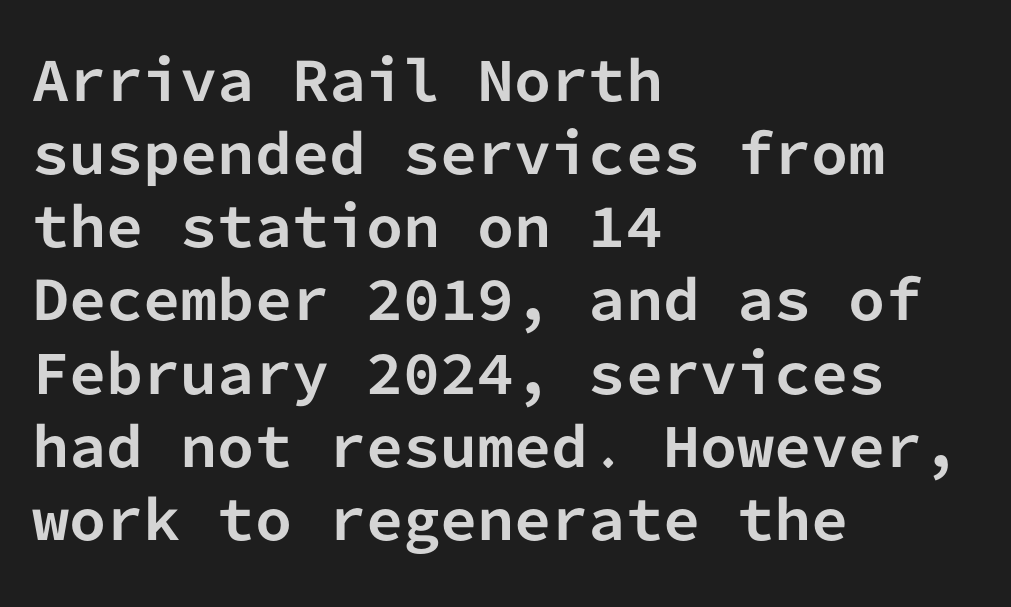
The image shows 53 px bold sans-serif type, upright, monospaced; set left-aligned, normal line spacing (1.38x), normal letter spacing, not underlined; low stroke contrast and a medium x-height.
